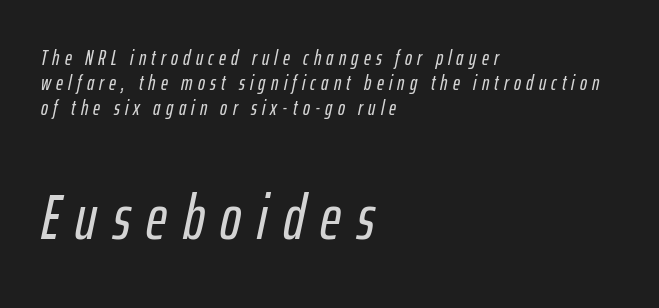
Q: Is the text italic (slanted)? A: Yes, it leans right by about 12 degrees.
Q: Is the text underlined? A: No.
Q: How is the paragraph aligned? A: Left-aligned.
Q: Is the spacing between letters normal or unusually wide? A: Unusually wide.
Q: Which block of text is set in a larger size, the first (top) or the second (bottom)? A: The second (bottom) one.
Q: Width (condensed, normal, or wide)? A: Condensed.
Q: Stroke contrast? A: Low.
Q: x-height? A: Medium.
Q: Monospaced? A: No.
